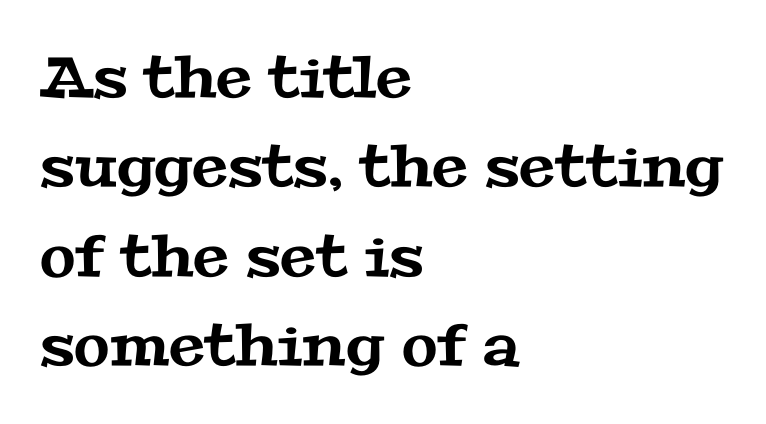
To sum up the face: it has serifs. The typesetter chose a ragged-right arrangement here. This sample has the flowing, uneven cadence of proportional lettering. Words appear dense and cohesive because spacing is normal.
